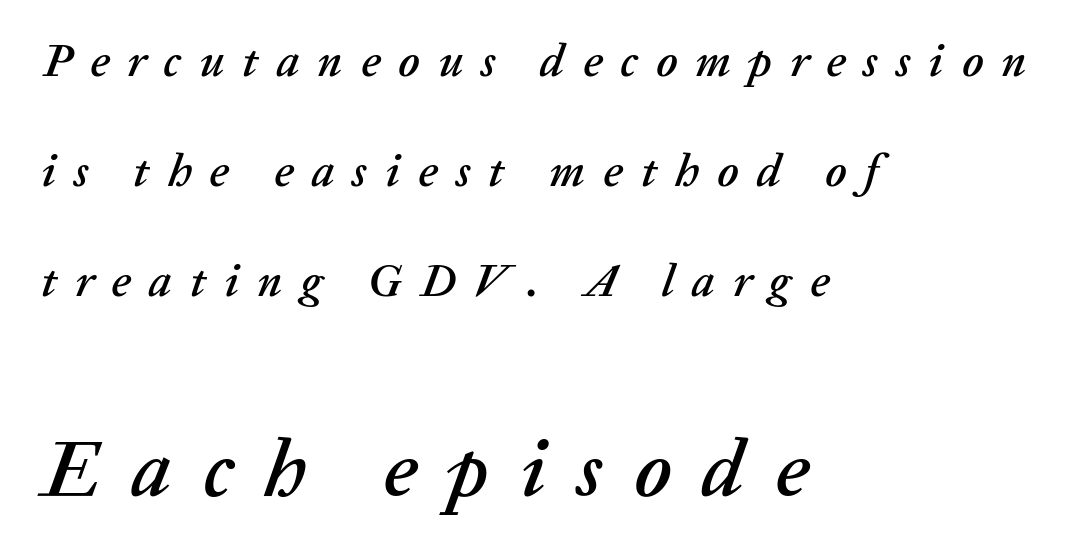
{"italic": "yes", "lean": "right", "slant_degrees": 20, "width": "normal", "stroke_contrast": "low", "x_height": "medium", "monospaced": "no", "underline": "no", "align": "left", "line_spacing": "loose", "line_spacing_ratio": 2.39, "letter_spacing": "wide", "letter_spacing_em": 0.39, "larger_block": "second", "size_ratio": 1.74, "glyph_px": 80}
